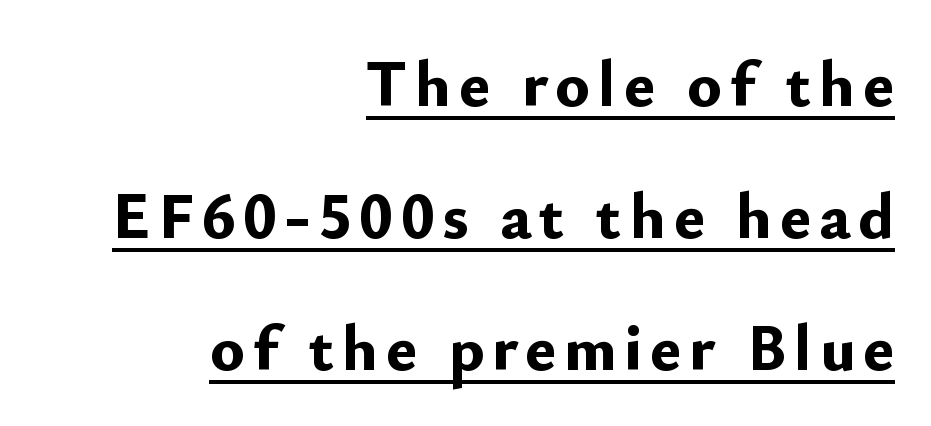
{"serif": "no", "italic": "no", "bold": "yes", "weight": "bold", "width": "normal", "stroke_contrast": "low", "x_height": "small", "monospaced": "no", "underline": "yes", "align": "right", "line_spacing": "loose", "line_spacing_ratio": 2.03, "glyph_px": 65}
